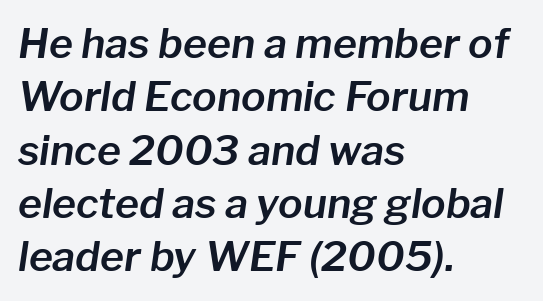
The image shows 41 px text type, italic (leaning right); set left-aligned, normal line spacing (1.3x), normal letter spacing, not underlined; low stroke contrast and a medium x-height.
